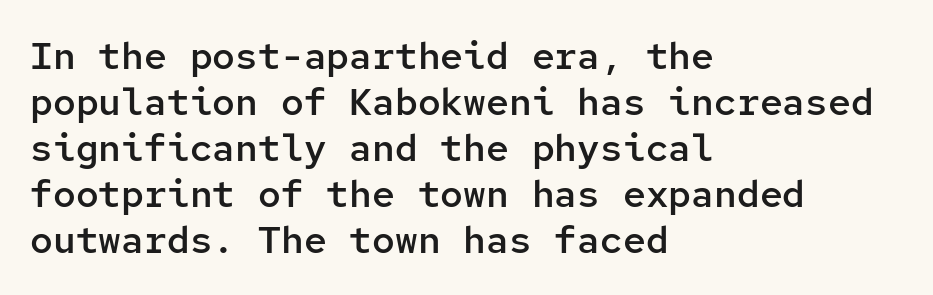
{"serif": "no", "italic": "no", "bold": "semi", "weight": "semibold", "width": "normal", "stroke_contrast": "low", "x_height": "medium", "monospaced": "yes", "underline": "no", "align": "left", "line_spacing_ratio": 1.21, "letter_spacing": "normal", "letter_spacing_em": 0.0, "glyph_px": 38}
